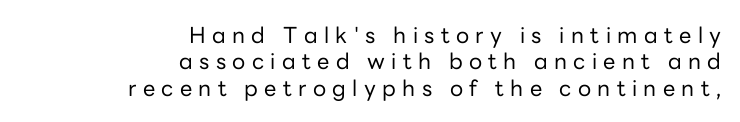
Q: Is the text bold? A: No.
Q: Is the text italic (slanted)? A: No, it is upright.
Q: Is the text underlined? A: No.
Q: How is the paragraph aligned? A: Right-aligned.
Q: Is the spacing between letters normal or unusually wide? A: Unusually wide.
